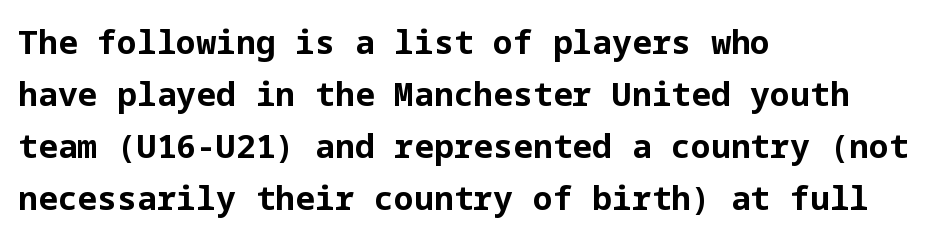
{"serif": "no", "italic": "no", "bold": "yes", "weight": "bold", "width": "normal", "stroke_contrast": "low", "x_height": "medium", "underline": "no", "align": "left", "line_spacing": "normal", "line_spacing_ratio": 1.58, "letter_spacing": "normal", "letter_spacing_em": 0.0, "glyph_px": 33}
